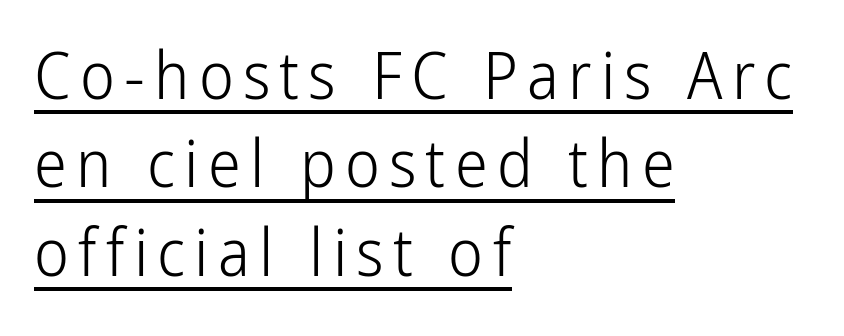
The image shows 66 px light, condensed sans-serif type, upright; set left-aligned, normal line spacing (1.34x), underlined; low stroke contrast and a medium x-height.
